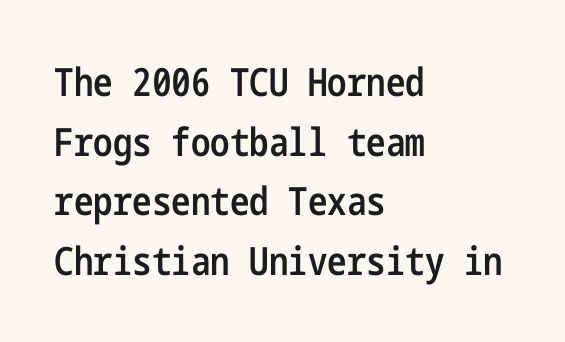
The image shows 39 px semibold, condensed sans-serif type, upright; set left-aligned, normal line spacing (1.53x), normal letter spacing, not underlined; low stroke contrast and a medium x-height.
